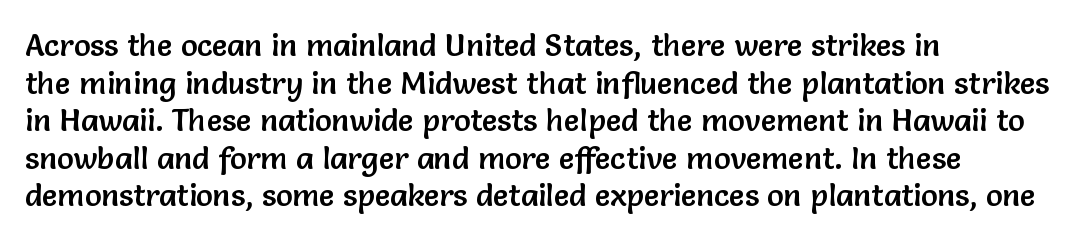
Q: Is the text italic (slanted)? A: No, it is upright.
Q: Is the typeface a serif or a sans-serif typeface? A: Sans-serif.
Q: Is the text underlined? A: No.
Q: How is the paragraph aligned? A: Left-aligned.
Q: Is the spacing between letters normal or unusually wide? A: Normal.
Q: Width (condensed, normal, or wide)? A: Normal.
Q: Stroke contrast? A: Low.
Q: x-height? A: Medium.
Q: Monospaced? A: No.
